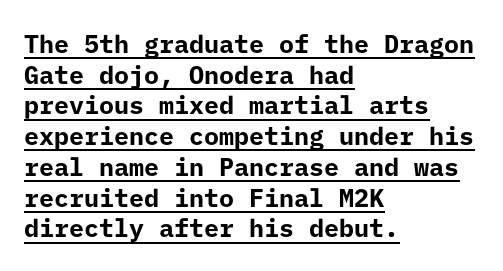
Q: Is the text bold? A: Yes.
Q: Is the text italic (slanted)? A: No, it is upright.
Q: Is the text underlined? A: Yes.
Q: How is the paragraph aligned? A: Left-aligned.
Q: Is the spacing between letters normal or unusually wide? A: Normal.
